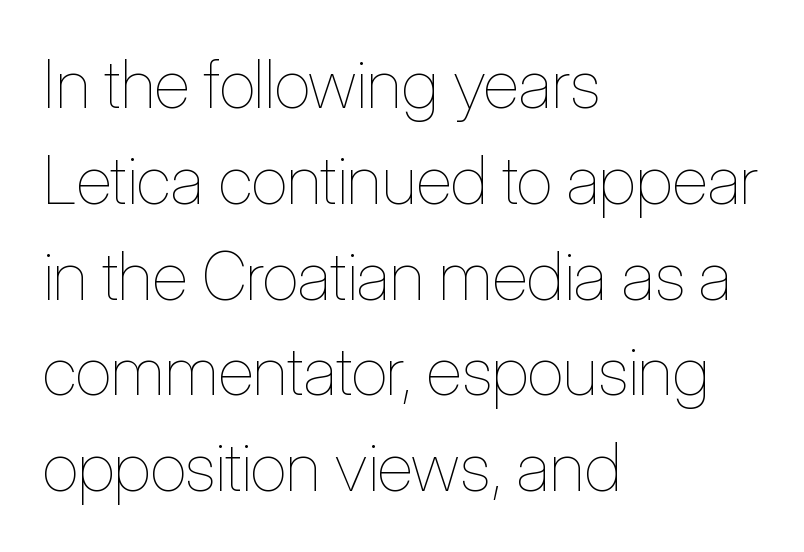
Q: Is the text bold? A: No.
Q: Is the text italic (slanted)? A: No, it is upright.
Q: Is the text underlined? A: No.
Q: How is the paragraph aligned? A: Left-aligned.
Q: Is the spacing between letters normal or unusually wide? A: Normal.
Q: Is the spacing between lines tight, normal or loose? A: Normal.
Q: Width (condensed, normal, or wide)? A: Condensed.
Q: Stroke contrast? A: Low.
Q: x-height? A: Medium.
Q: Monospaced? A: No.
